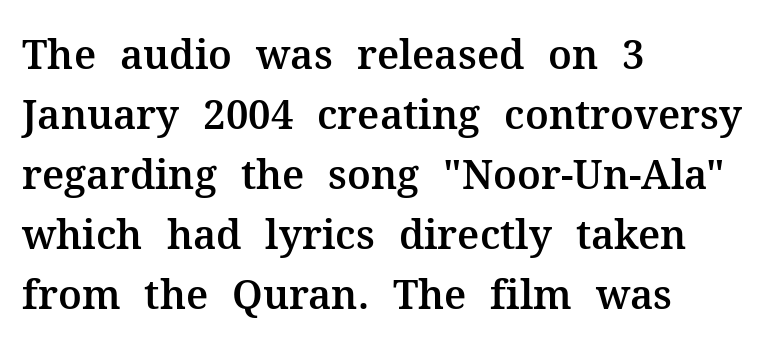
Q: Is the text italic (slanted)? A: No, it is upright.
Q: Is the typeface a serif or a sans-serif typeface? A: Serif.
Q: Is the text underlined? A: No.
Q: How is the paragraph aligned? A: Left-aligned.
Q: Is the spacing between letters normal or unusually wide? A: Normal.
Q: Is the spacing between lines tight, normal or loose? A: Normal.
Q: Width (condensed, normal, or wide)? A: Normal.
Q: Stroke contrast? A: Medium.
Q: x-height? A: Medium.
Q: Monospaced? A: No.
